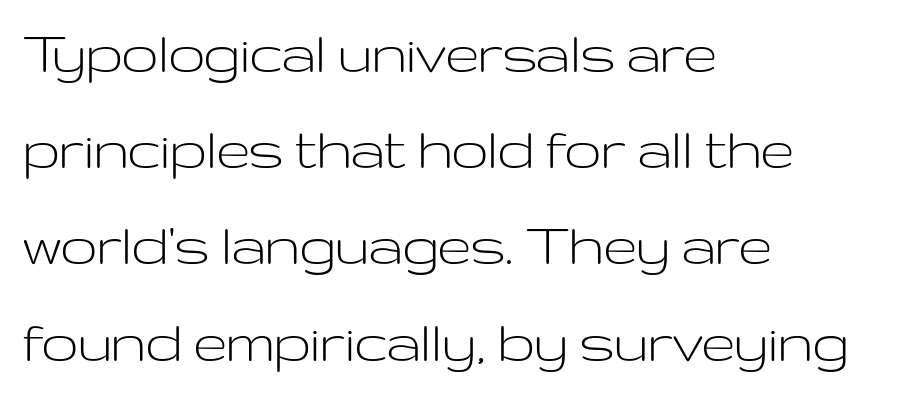
Q: Is the text bold? A: No.
Q: Is the text italic (slanted)? A: No, it is upright.
Q: Is the typeface a serif or a sans-serif typeface? A: Sans-serif.
Q: Is the text underlined? A: No.
Q: How is the paragraph aligned? A: Left-aligned.
Q: Is the spacing between letters normal or unusually wide? A: Normal.
Q: Is the spacing between lines tight, normal or loose? A: Normal.
Q: Width (condensed, normal, or wide)? A: Wide.
Q: Stroke contrast? A: Low.
Q: x-height? A: Medium.
Q: Monospaced? A: No.
